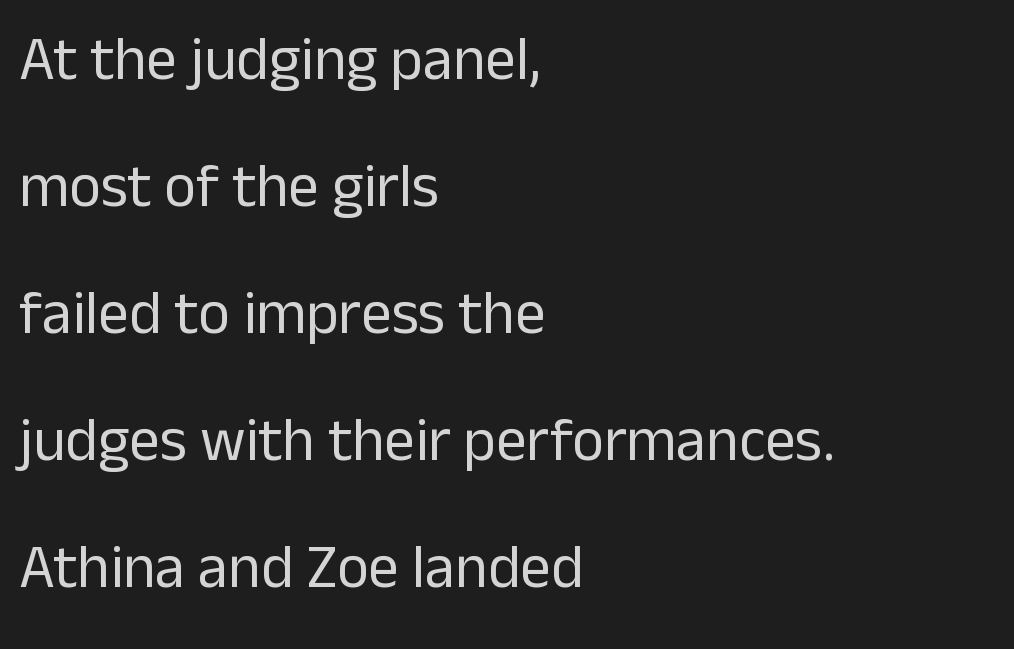
{"serif": "no", "italic": "no", "bold": "no", "weight": "regular", "width": "normal", "stroke_contrast": "low", "x_height": "medium", "monospaced": "no", "underline": "no", "align": "left", "line_spacing": "loose", "line_spacing_ratio": 2.08, "letter_spacing": "normal", "letter_spacing_em": 0.0, "glyph_px": 61}
